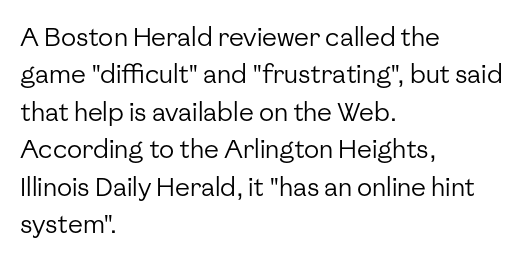
{"italic": "no", "bold": "no", "underline": "no", "align": "left", "line_spacing": "normal", "line_spacing_ratio": 1.5, "letter_spacing": "normal", "letter_spacing_em": 0.0, "glyph_px": 25}
